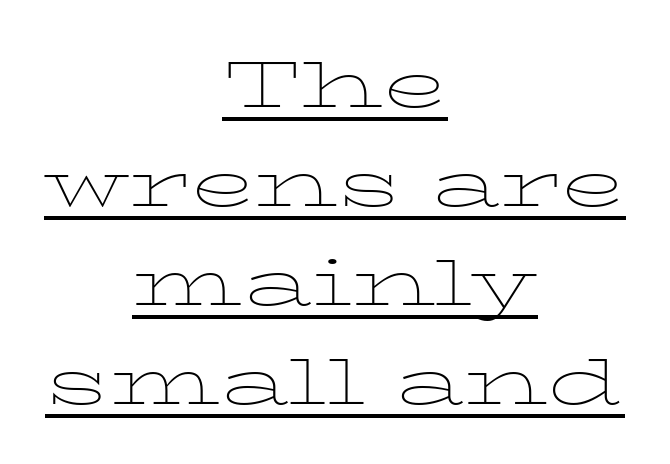
Stroke thickness stays within the range of a standard reading face or lighter. Is there an underline? Yes — a line sits under the letters. Which margin do the lines hug? Neither — every line sits in the middle. Observe the serifs anchoring each vertical stroke in this sample. Glyph-to-glyph distance matches everyday printed text.
